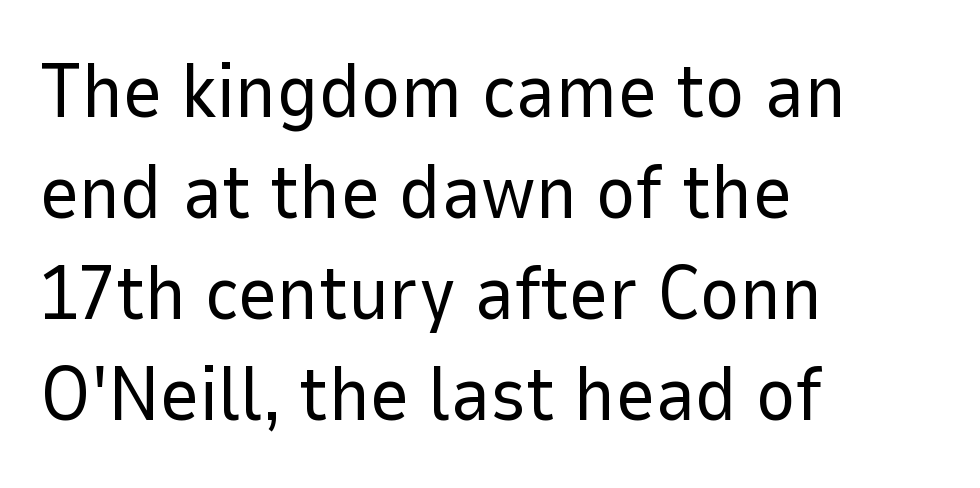
The image shows 76 px regular-weight sans-serif type, upright; set left-aligned, normal line spacing (1.33x), normal letter spacing, not underlined; low stroke contrast and a medium x-height.
